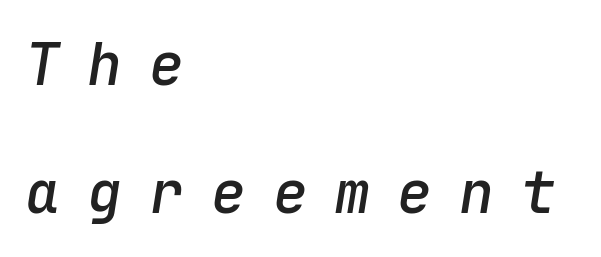
Q: Is the text bold? A: Semi-bold.
Q: Is the text italic (slanted)? A: Yes, it leans right by about 9 degrees.
Q: Is the text underlined? A: No.
Q: How is the paragraph aligned? A: Left-aligned.
Q: Is the spacing between letters normal or unusually wide? A: Unusually wide.
Q: Is the spacing between lines tight, normal or loose? A: Loose.
Q: Width (condensed, normal, or wide)? A: Normal.
Q: Stroke contrast? A: Low.
Q: x-height? A: Medium.
Q: Monospaced? A: Yes.
